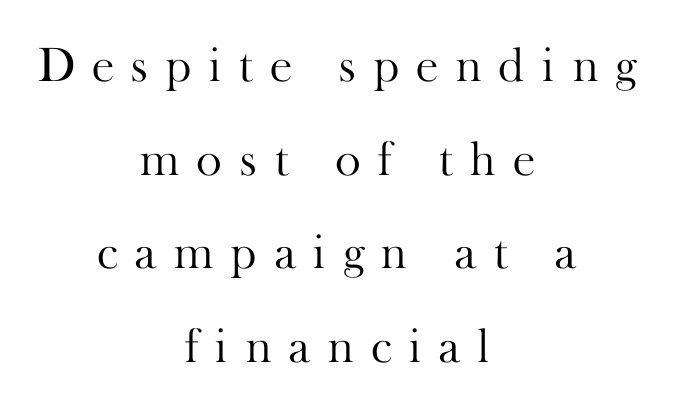
Q: Is the text bold? A: No.
Q: Is the text italic (slanted)? A: No, it is upright.
Q: Is the typeface a serif or a sans-serif typeface? A: Serif.
Q: Is the text underlined? A: No.
Q: How is the paragraph aligned? A: Centered.
Q: Is the spacing between letters normal or unusually wide? A: Unusually wide.
Q: Is the spacing between lines tight, normal or loose? A: Loose.
Q: Width (condensed, normal, or wide)? A: Normal.
Q: Stroke contrast? A: High.
Q: x-height? A: Small.
Q: Monospaced? A: No.
